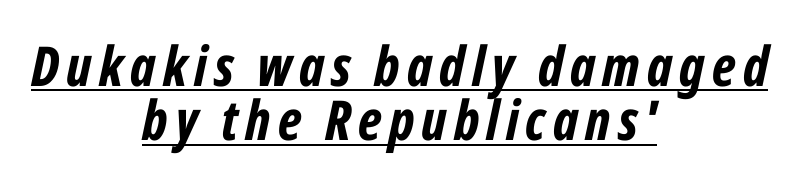
Q: Is the text bold? A: Yes.
Q: Is the text italic (slanted)? A: Yes, it leans right by about 12 degrees.
Q: Is the text underlined? A: Yes.
Q: How is the paragraph aligned? A: Centered.
Q: Is the spacing between lines tight, normal or loose? A: Tight.
Q: Width (condensed, normal, or wide)? A: Condensed.
Q: Stroke contrast? A: Low.
Q: x-height? A: Medium.
Q: Monospaced? A: No.
